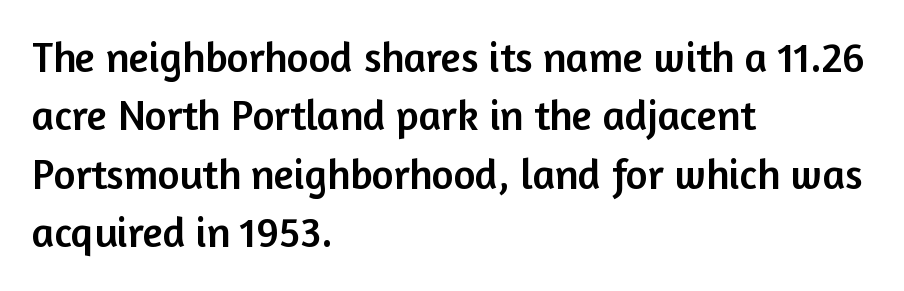
The image shows 42 px sans-serif type, upright; set left-aligned, normal line spacing (1.39x), normal letter spacing, not underlined; low stroke contrast and a medium x-height.
